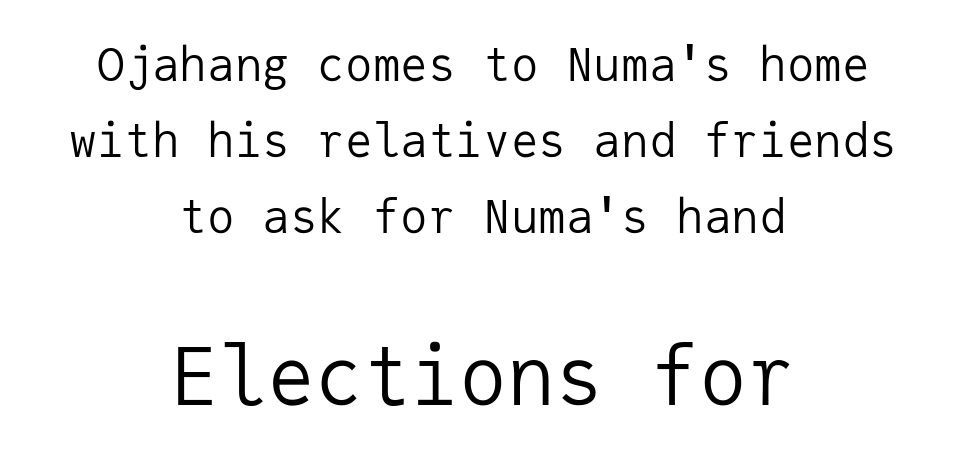
Are there feet on the stems? There aren't — it's a sans. Caption: multi-line text, centered on the measure. Do the letters lean? They stand straight. The composition opens small and finishes big.
